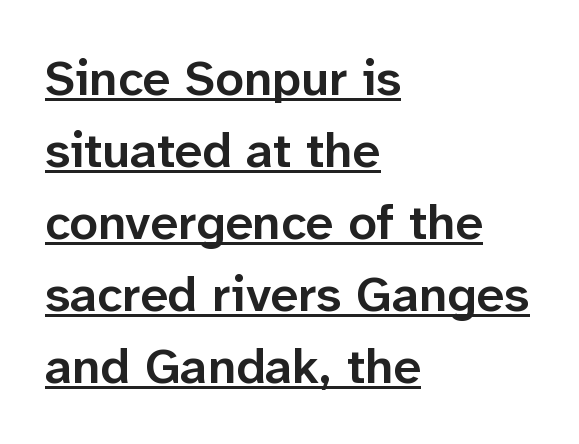
{"serif": "no", "italic": "no", "bold": "semi", "weight": "semibold", "width": "normal", "stroke_contrast": "low", "x_height": "medium", "monospaced": "no", "underline": "yes", "align": "left", "line_spacing": "normal", "line_spacing_ratio": 1.44, "letter_spacing": "normal", "letter_spacing_em": 0.0, "glyph_px": 50}
